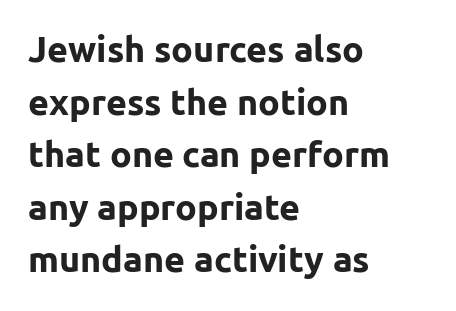
Q: Is the text bold? A: Yes.
Q: Is the text italic (slanted)? A: No, it is upright.
Q: Is the typeface a serif or a sans-serif typeface? A: Sans-serif.
Q: Is the text underlined? A: No.
Q: How is the paragraph aligned? A: Left-aligned.
Q: Is the spacing between letters normal or unusually wide? A: Normal.
Q: Is the spacing between lines tight, normal or loose? A: Normal.
Q: Width (condensed, normal, or wide)? A: Normal.
Q: Stroke contrast? A: Low.
Q: x-height? A: Medium.
Q: Monospaced? A: No.
